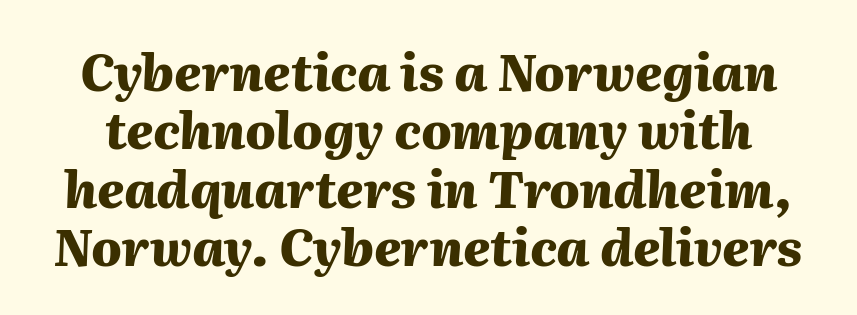
The image shows 50 px heavy type, italic (leaning right); set line spacing 1.17x, normal letter spacing, not underlined; medium stroke contrast and a medium x-height.
